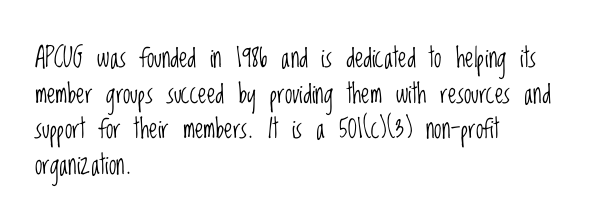
The image shows 27 px text type, upright; set left-aligned, normal line spacing (1.32x), normal letter spacing, not underlined.
